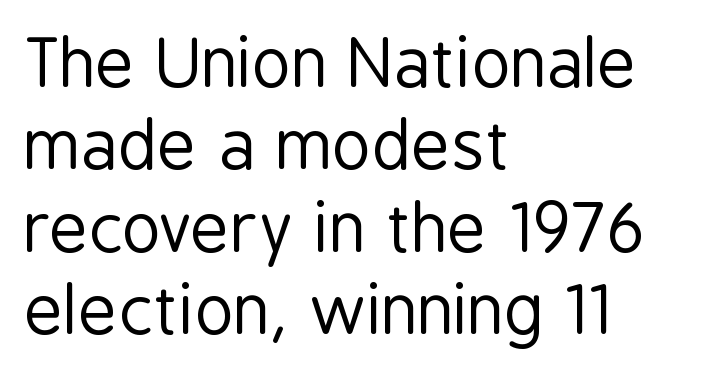
The image shows 67 px regular-weight, condensed sans-serif type, upright; set left-aligned, line spacing 1.23x, normal letter spacing, not underlined; low stroke contrast and a medium x-height.
